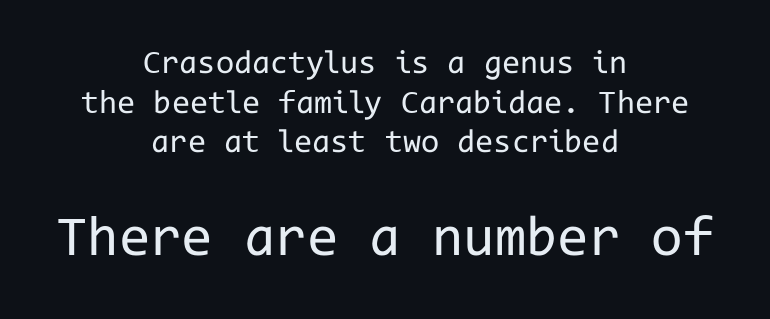
The image shows 57 px regular-weight sans-serif type, upright, monospaced; set centered, line spacing 1.2x, normal letter spacing, not underlined; the second (bottom) block is 1.73x larger; low stroke contrast and a medium x-height.
